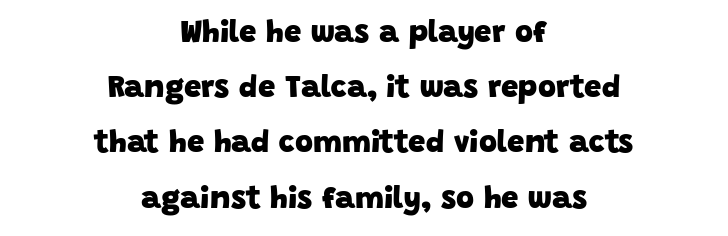
A typesetter would call this proportional, since set widths differ per character. Observe the absence of serifs on each vertical stroke in this sample. Nobody drew a line under any word here. You'd pick this weight for a headline — it's a proper bold.
